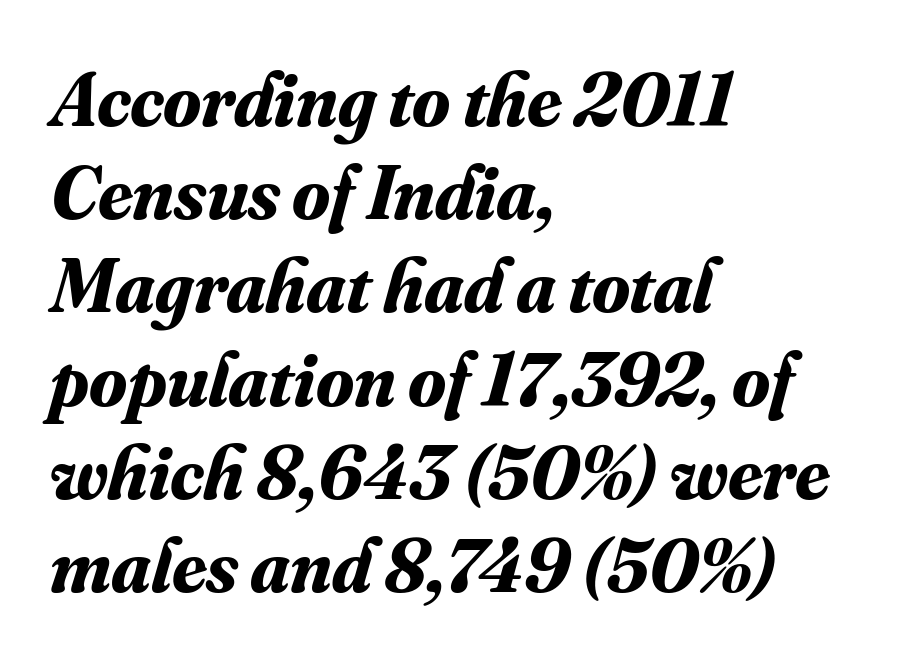
The image shows 77 px bold serif type, italic (leaning right); set left-aligned, line spacing 1.21x, normal letter spacing, not underlined; medium stroke contrast and a small x-height.
